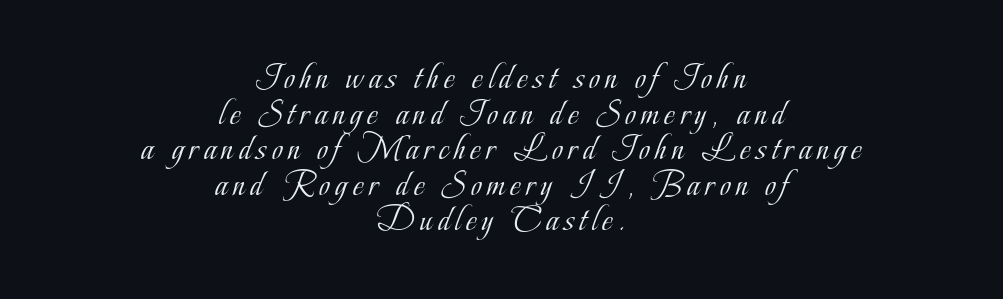
{"serif": "yes", "bold": "no", "weight": "light", "width": "condensed", "stroke_contrast": "low", "x_height": "small", "monospaced": "no", "underline": "no", "align": "center", "line_spacing": "tight", "line_spacing_ratio": 0.96, "glyph_px": 37}
